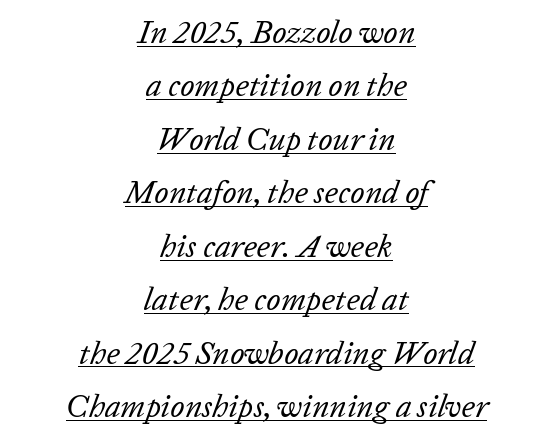
{"italic": "yes", "lean": "right", "slant_degrees": 20, "bold": "no", "weight": "regular", "width": "normal", "stroke_contrast": "low", "x_height": "medium", "monospaced": "no", "underline": "yes", "align": "center", "line_spacing": "normal", "line_spacing_ratio": 1.67, "letter_spacing": "normal", "letter_spacing_em": 0.0, "glyph_px": 32}
